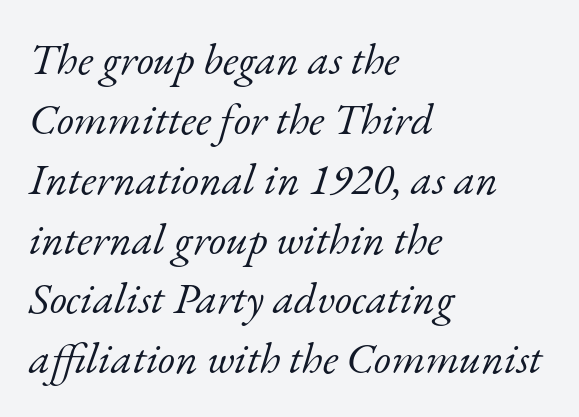
The image shows 44 px light serif type, italic (leaning right); set left-aligned, normal line spacing (1.36x), normal letter spacing, not underlined; low stroke contrast and a small x-height.
